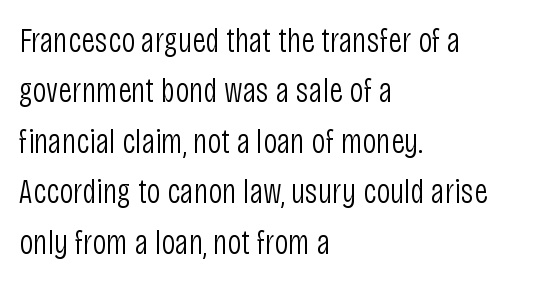
Q: Is the text bold? A: No.
Q: Is the text italic (slanted)? A: No, it is upright.
Q: Is the typeface a serif or a sans-serif typeface? A: Sans-serif.
Q: Is the text underlined? A: No.
Q: How is the paragraph aligned? A: Left-aligned.
Q: Is the spacing between letters normal or unusually wide? A: Normal.
Q: Is the spacing between lines tight, normal or loose? A: Normal.
Q: Width (condensed, normal, or wide)? A: Condensed.
Q: Stroke contrast? A: Low.
Q: x-height? A: Large.
Q: Monospaced? A: No.
